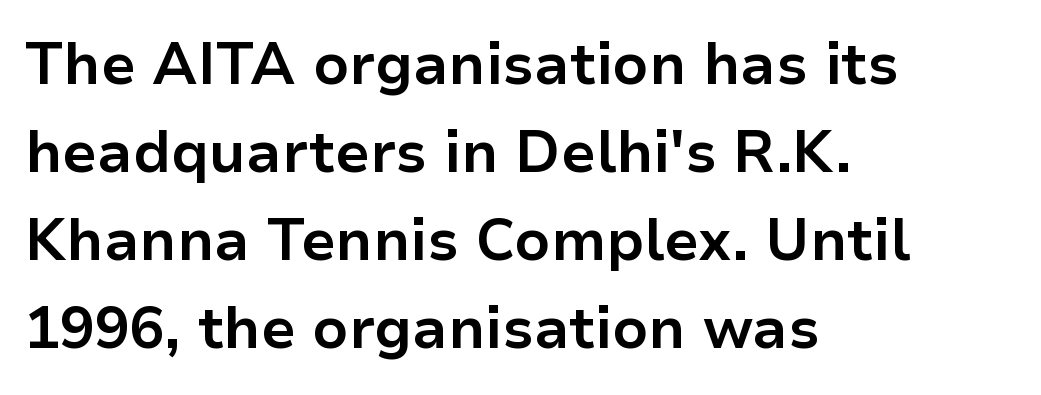
Q: Is the text bold? A: Yes.
Q: Is the text italic (slanted)? A: No, it is upright.
Q: Is the typeface a serif or a sans-serif typeface? A: Sans-serif.
Q: Is the text underlined? A: No.
Q: How is the paragraph aligned? A: Left-aligned.
Q: Is the spacing between letters normal or unusually wide? A: Normal.
Q: Is the spacing between lines tight, normal or loose? A: Normal.
Q: Width (condensed, normal, or wide)? A: Normal.
Q: Stroke contrast? A: Low.
Q: x-height? A: Medium.
Q: Monospaced? A: No.
